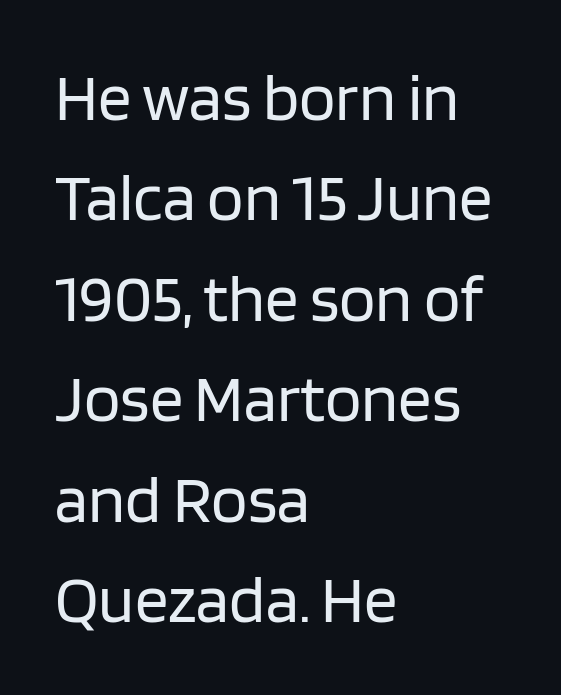
The image shows 67 px regular-weight sans-serif type, upright; set left-aligned, normal line spacing (1.5x), normal letter spacing, not underlined; low stroke contrast and a large x-height.
